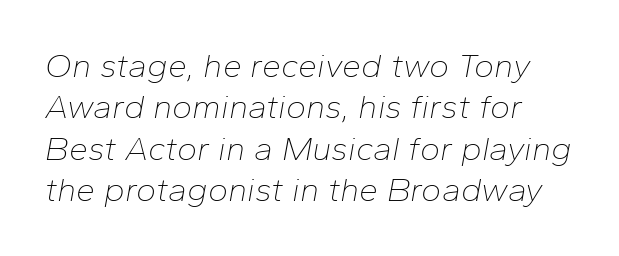
{"italic": "yes", "lean": "right", "slant_degrees": 10, "bold": "no", "weight": "thin", "width": "normal", "stroke_contrast": "low", "x_height": "medium", "monospaced": "no", "underline": "no", "line_spacing_ratio": 1.22, "letter_spacing": "normal", "letter_spacing_em": 0.0, "glyph_px": 34}
